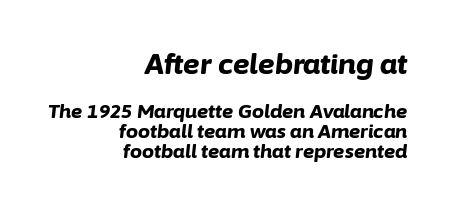
The image shows 28 px bold type, italic (leaning right); set right-aligned, tight line spacing (1.06x), normal letter spacing, not underlined; the first (top) block is 1.47x larger; low stroke contrast and a medium x-height.
